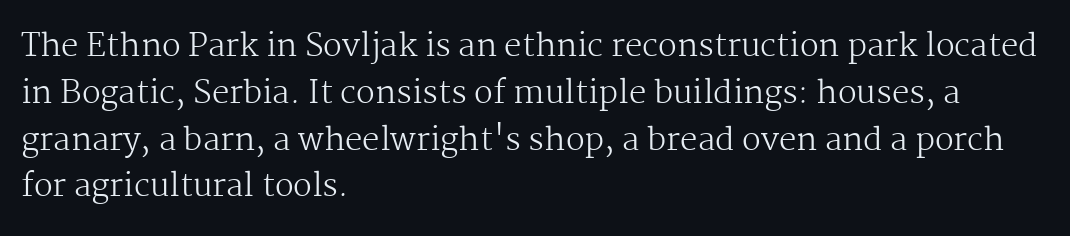
Q: Is the text bold? A: No.
Q: Is the text italic (slanted)? A: No, it is upright.
Q: Is the typeface a serif or a sans-serif typeface? A: Serif.
Q: Is the text underlined? A: No.
Q: How is the paragraph aligned? A: Left-aligned.
Q: Is the spacing between letters normal or unusually wide? A: Normal.
Q: Is the spacing between lines tight, normal or loose? A: Normal.
Q: Width (condensed, normal, or wide)? A: Normal.
Q: Stroke contrast? A: Medium.
Q: x-height? A: Medium.
Q: Monospaced? A: No.
